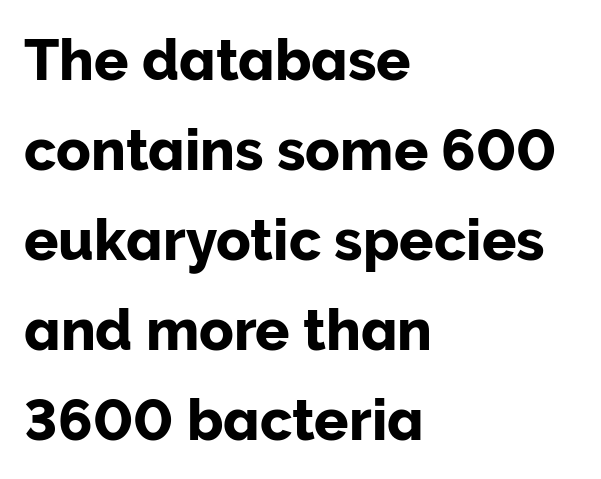
Q: Is the text italic (slanted)? A: No, it is upright.
Q: Is the typeface a serif or a sans-serif typeface? A: Sans-serif.
Q: Is the text underlined? A: No.
Q: How is the paragraph aligned? A: Left-aligned.
Q: Is the spacing between letters normal or unusually wide? A: Normal.
Q: Is the spacing between lines tight, normal or loose? A: Normal.
Q: Width (condensed, normal, or wide)? A: Normal.
Q: Stroke contrast? A: Low.
Q: x-height? A: Medium.
Q: Monospaced? A: No.
